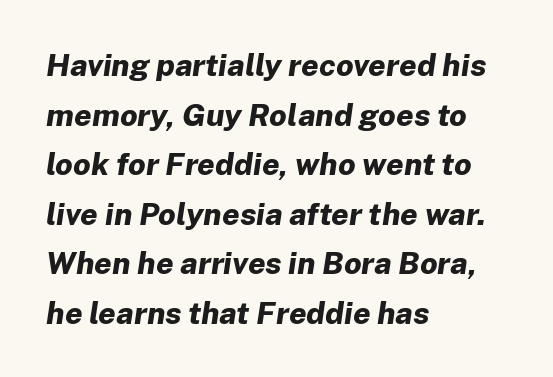
Q: Is the text bold? A: Yes.
Q: Is the text italic (slanted)? A: Yes, it leans right by about 8 degrees.
Q: Is the text underlined? A: No.
Q: How is the paragraph aligned? A: Left-aligned.
Q: Is the spacing between letters normal or unusually wide? A: Normal.
Q: Is the spacing between lines tight, normal or loose? A: Normal.
Q: Width (condensed, normal, or wide)? A: Normal.
Q: Stroke contrast? A: Low.
Q: x-height? A: Medium.
Q: Monospaced? A: No.
